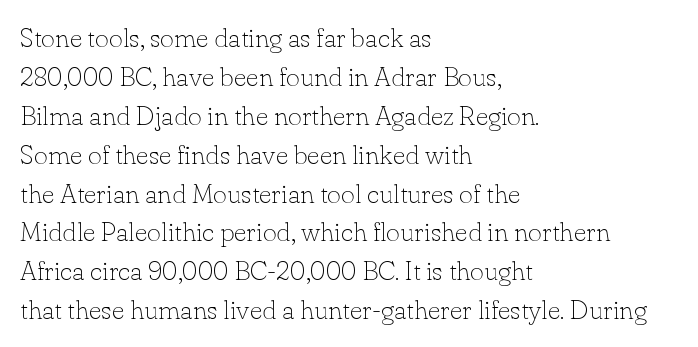
Q: Is the text bold? A: No.
Q: Is the text italic (slanted)? A: No, it is upright.
Q: Is the text underlined? A: No.
Q: How is the paragraph aligned? A: Left-aligned.
Q: Is the spacing between letters normal or unusually wide? A: Normal.
Q: Is the spacing between lines tight, normal or loose? A: Normal.
